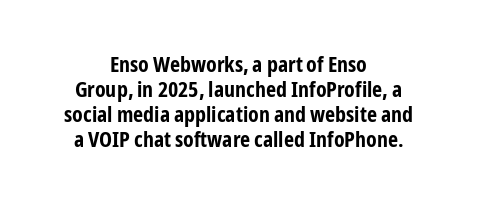
{"italic": "no", "bold": "yes", "underline": "no", "align": "center", "line_spacing": "tight", "line_spacing_ratio": 1.14, "letter_spacing": "normal", "letter_spacing_em": 0.0, "glyph_px": 22}
